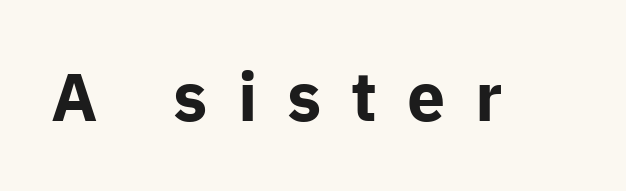
Proportional: the letters do not fall into vertical columns. The space directly below the letters is spotless. Weight check: bold — yes, fully. Does the type have serifs? No, each stem ends abruptly. The rendering inserts visible extra space after every character. These lines were composed using upright roman letters.
